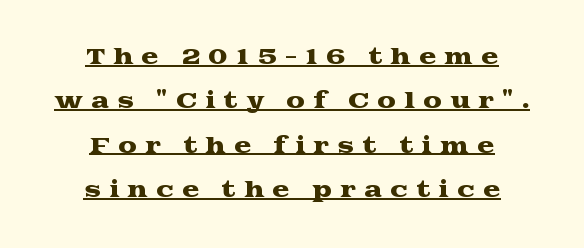
The face used here is rendered with a markedly widened letterfit. Looks like someone drew a line under every word here. Does the leading feel generous? Absolutely, it's lavish. Reading down the block, each line starts at a different indent, mirrored at its end.
